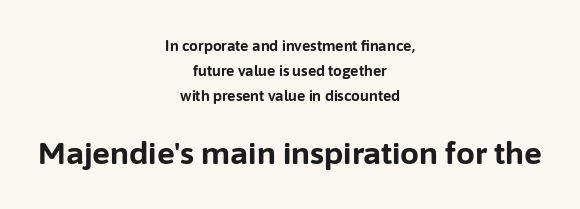
Honestly, the letter spacing is just normal — you wouldn't notice it. Each letter keeps its own natural width here, so spacing adapts to shape. Students, this is bold: see how much ink each stroke carries. The string is rendered with underlining switched off. It's the straight-up-and-down kind of type. The lower block of text is set noticeably larger than the block above it.
